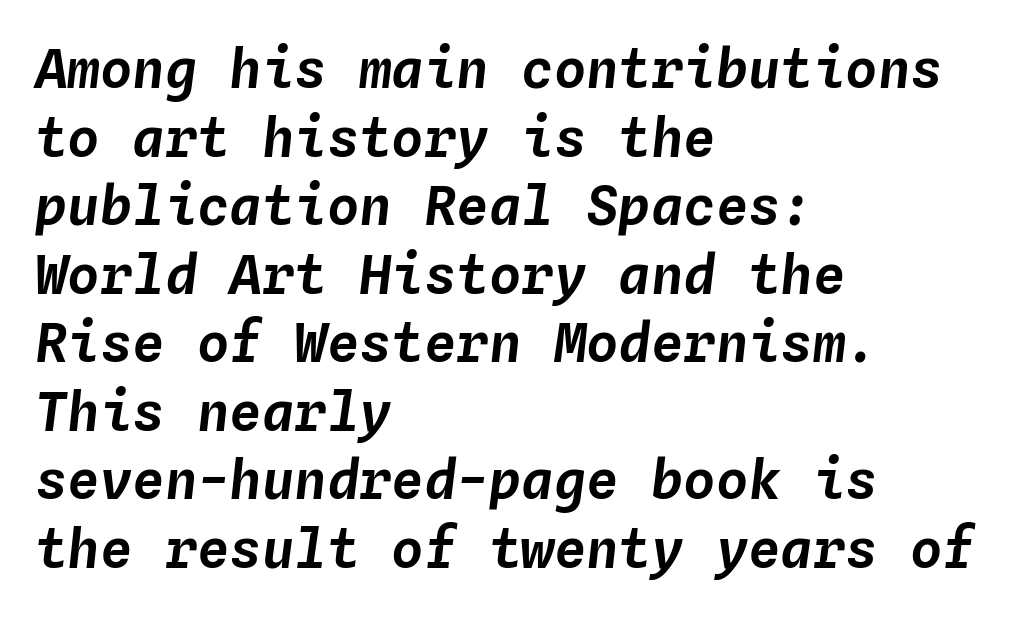
The image shows 54 px text type, italic (leaning right), monospaced; set left-aligned, normal line spacing (1.27x), normal letter spacing, not underlined; low stroke contrast and a medium x-height.
